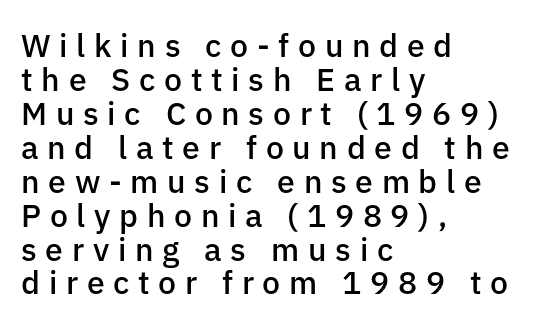
Q: Is the text bold? A: Semi-bold.
Q: Is the text italic (slanted)? A: No, it is upright.
Q: Is the typeface a serif or a sans-serif typeface? A: Sans-serif.
Q: Is the text underlined? A: No.
Q: How is the paragraph aligned? A: Left-aligned.
Q: Is the spacing between letters normal or unusually wide? A: Unusually wide.
Q: Is the spacing between lines tight, normal or loose? A: Tight.
Q: Width (condensed, normal, or wide)? A: Normal.
Q: Stroke contrast? A: Low.
Q: x-height? A: Medium.
Q: Monospaced? A: No.
